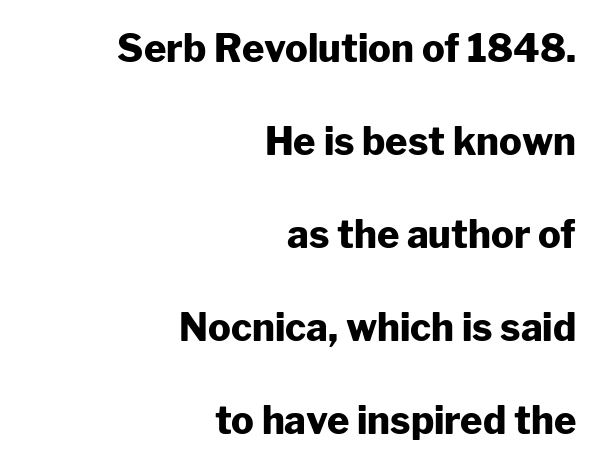
{"serif": "no", "italic": "no", "bold": "yes", "weight": "heavy", "width": "normal", "stroke_contrast": "low", "x_height": "medium", "monospaced": "no", "underline": "no", "align": "right", "line_spacing": "loose", "line_spacing_ratio": 2.45, "letter_spacing": "normal", "letter_spacing_em": 0.0, "glyph_px": 38}
